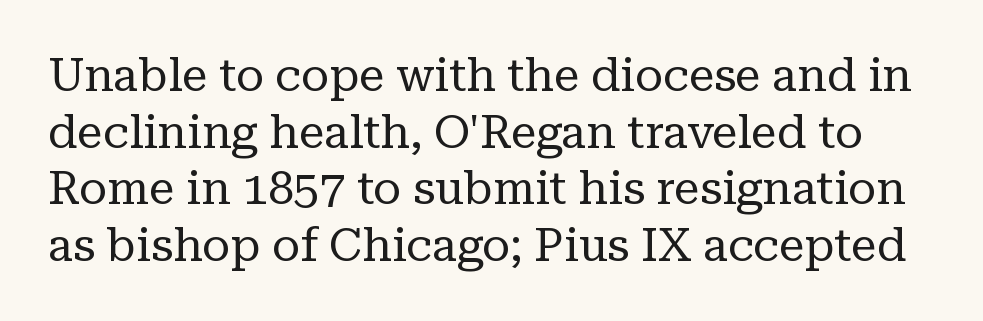
Q: Is the text bold? A: No.
Q: Is the text italic (slanted)? A: No, it is upright.
Q: Is the typeface a serif or a sans-serif typeface? A: Serif.
Q: Is the text underlined? A: No.
Q: Is the spacing between letters normal or unusually wide? A: Normal.
Q: Width (condensed, normal, or wide)? A: Normal.
Q: Stroke contrast? A: Low.
Q: x-height? A: Medium.
Q: Monospaced? A: No.
